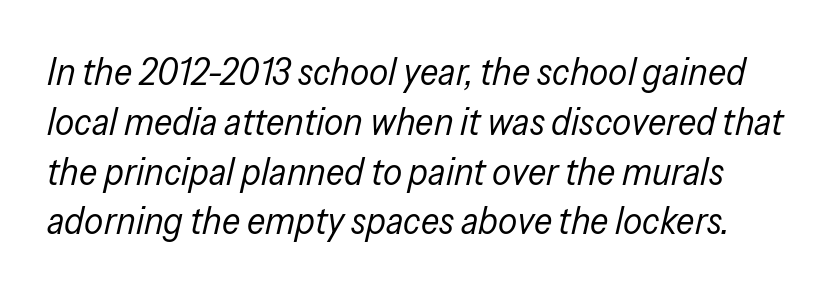
Varying glyph widths throughout — classic text-font behaviour. A bare baseline throughout the passage. These lines sit exactly where default settings would place them. The tracking reads as untouched default to a designer's eye. The passage shown is not bold in any degree.
